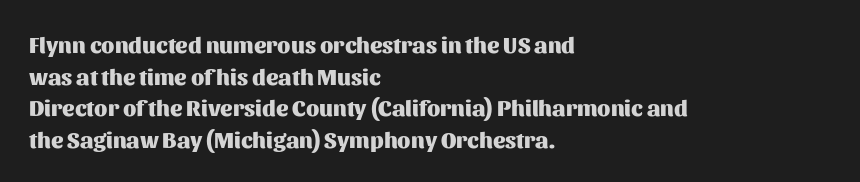
{"italic": "no", "bold": "yes", "underline": "no", "align": "left", "line_spacing": "normal", "line_spacing_ratio": 1.37, "letter_spacing": "normal", "letter_spacing_em": 0.0, "glyph_px": 23}
